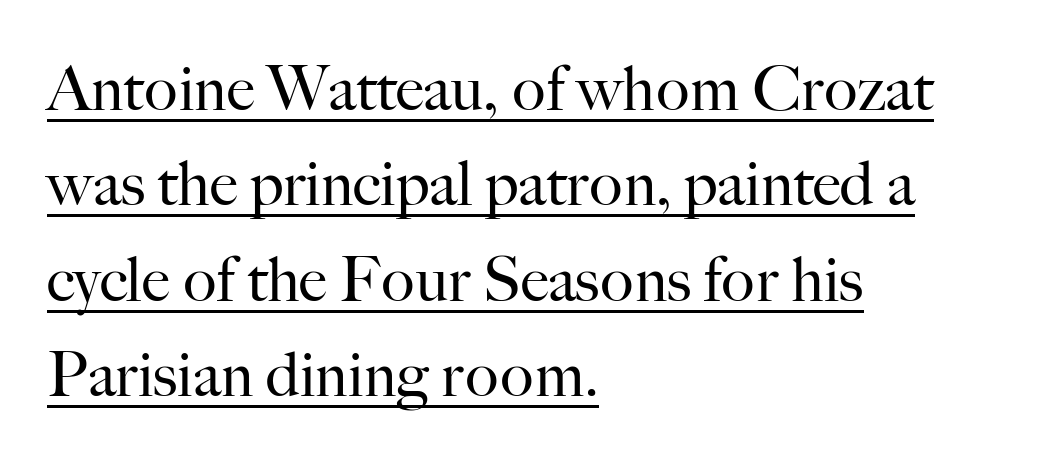
The image shows 62 px regular-weight serif type, upright; set left-aligned, normal line spacing (1.54x), normal letter spacing, underlined; high stroke contrast and a small x-height.
